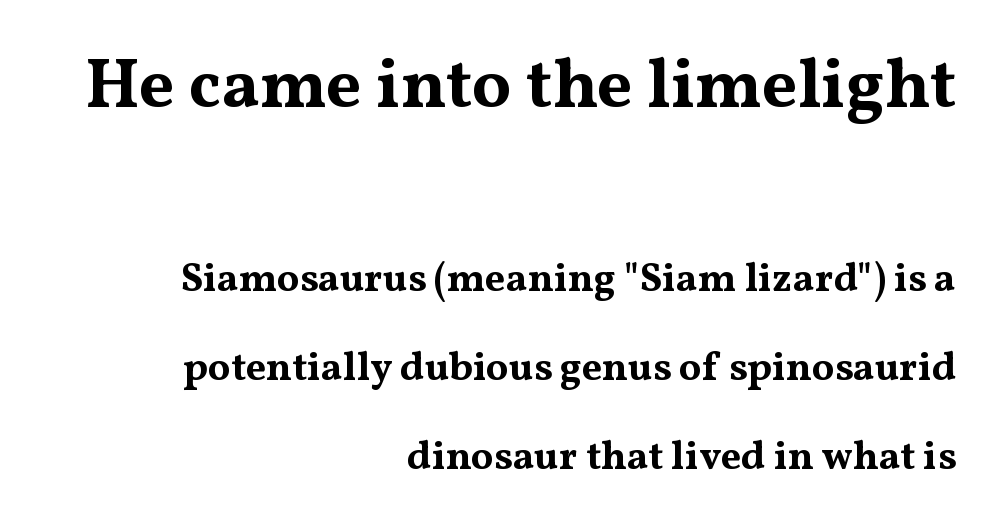
Q: Is the text bold? A: Yes.
Q: Is the text italic (slanted)? A: No, it is upright.
Q: Is the typeface a serif or a sans-serif typeface? A: Serif.
Q: Is the text underlined? A: No.
Q: How is the paragraph aligned? A: Right-aligned.
Q: Is the spacing between letters normal or unusually wide? A: Normal.
Q: Is the spacing between lines tight, normal or loose? A: Loose.
Q: Which block of text is set in a larger size, the first (top) or the second (bottom)? A: The first (top) one.
Q: Width (condensed, normal, or wide)? A: Wide.
Q: Stroke contrast? A: Medium.
Q: x-height? A: Medium.
Q: Monospaced? A: No.
